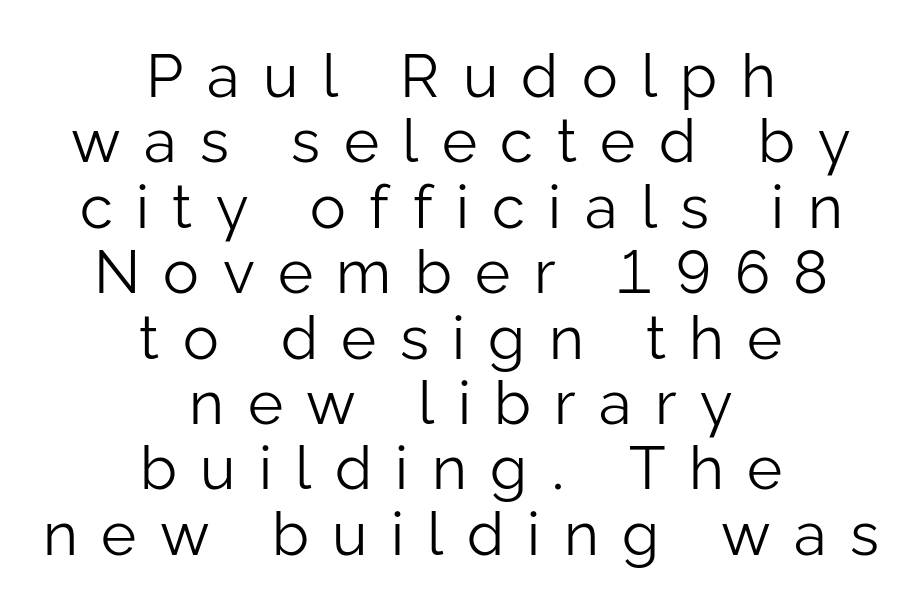
{"serif": "no", "italic": "no", "bold": "no", "weight": "light", "width": "normal", "stroke_contrast": "low", "x_height": "medium", "monospaced": "no", "underline": "no", "align": "center", "line_spacing": "tight", "line_spacing_ratio": 1.09, "letter_spacing": "wide", "letter_spacing_em": 0.39, "glyph_px": 60}
